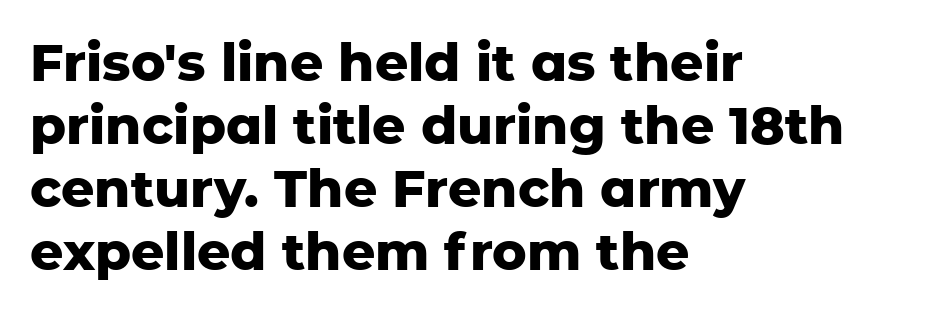
The image shows 52 px heavy sans-serif type, upright; set left-aligned, line spacing 1.21x, normal letter spacing, not underlined; low stroke contrast and a medium x-height.
